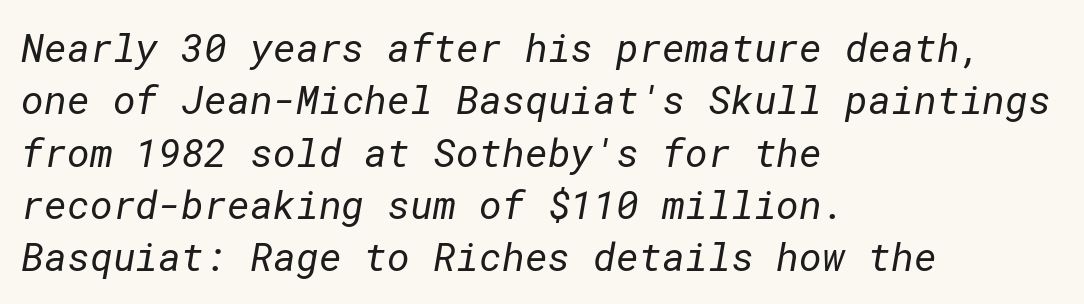
The image shows 39 px regular-weight sans-serif type; set left-aligned, normal line spacing (1.34x), normal letter spacing, not underlined; low stroke contrast and a medium x-height.
